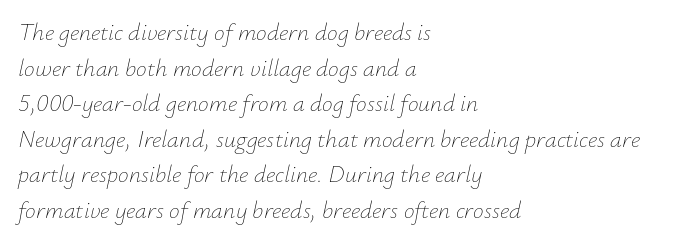
The image shows 24 px text type, italic (leaning right); set left-aligned, normal line spacing (1.48x), normal letter spacing, not underlined.
